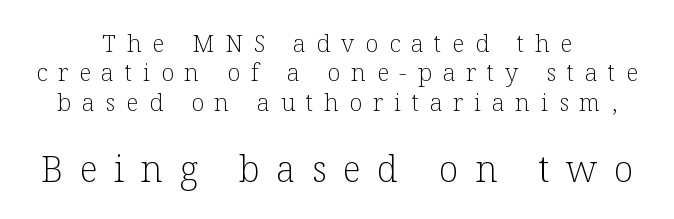
Q: Is the text bold? A: No.
Q: Is the text italic (slanted)? A: No, it is upright.
Q: Is the typeface a serif or a sans-serif typeface? A: Serif.
Q: Is the text underlined? A: No.
Q: How is the paragraph aligned? A: Centered.
Q: Is the spacing between letters normal or unusually wide? A: Unusually wide.
Q: Which block of text is set in a larger size, the first (top) or the second (bottom)? A: The second (bottom) one.
Q: Width (condensed, normal, or wide)? A: Normal.
Q: Stroke contrast? A: Low.
Q: x-height? A: Medium.
Q: Monospaced? A: No.
